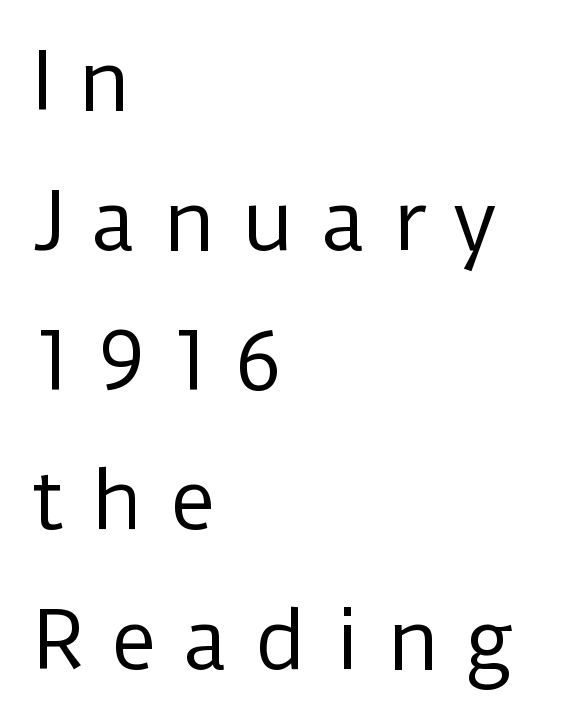
Does the copy run flush right? No — it runs flush left. The passage shown is typed in a proportional face where columns would drift. Think standard paragraph weight, or any step lighter than that. The letters are spread apart with noticeably loose tracking.
